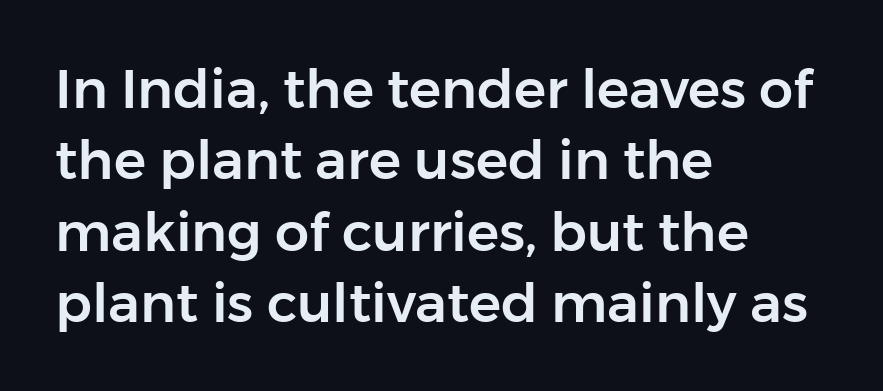
The image shows 54 px sans-serif type, upright; set left-aligned, normal line spacing (1.32x), normal letter spacing, not underlined; low stroke contrast and a medium x-height.
